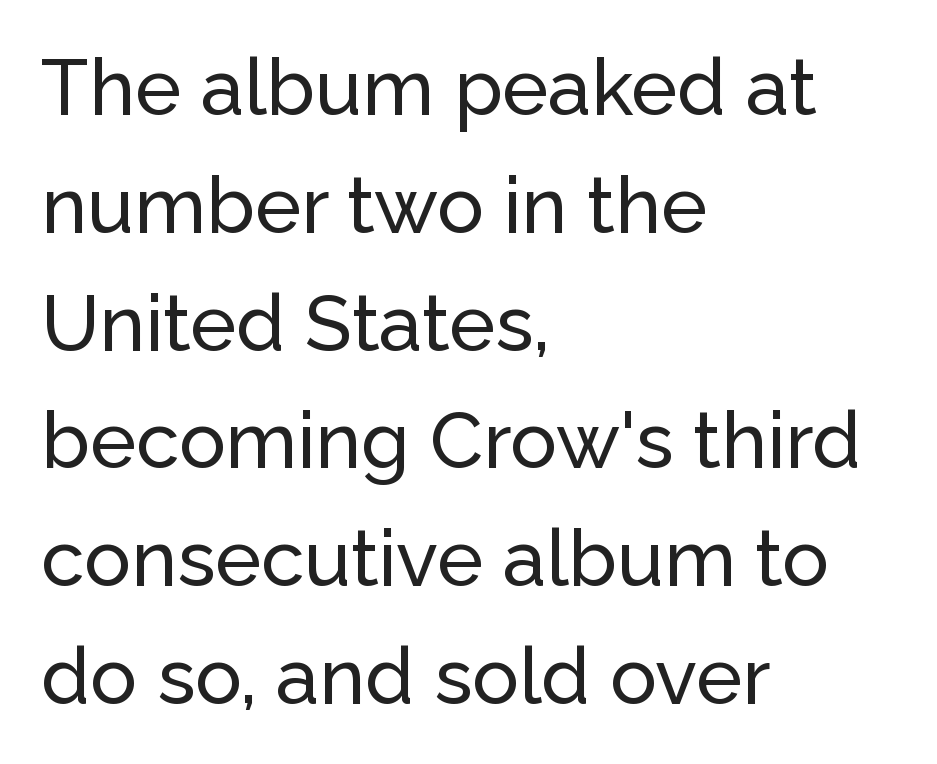
{"serif": "no", "italic": "no", "width": "normal", "stroke_contrast": "low", "x_height": "medium", "monospaced": "no", "underline": "no", "align": "left", "line_spacing": "normal", "line_spacing_ratio": 1.51, "letter_spacing": "normal", "letter_spacing_em": 0.0, "glyph_px": 78}
